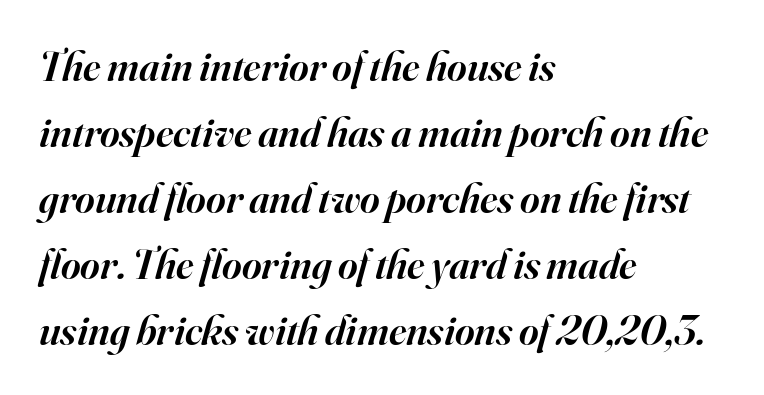
The image shows 42 px semibold serif type, italic (leaning right); set left-aligned, normal line spacing (1.57x), normal letter spacing, not underlined; high stroke contrast and a small x-height.
